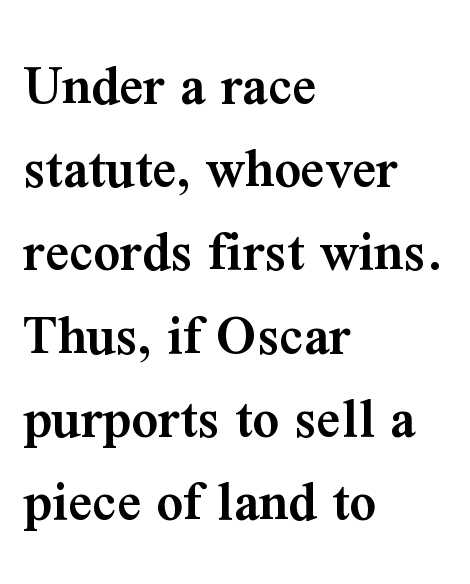
{"serif": "yes", "italic": "no", "bold": "semi", "weight": "semibold", "width": "normal", "stroke_contrast": "medium", "x_height": "medium", "monospaced": "no", "underline": "no", "align": "left", "line_spacing": "normal", "line_spacing_ratio": 1.41, "letter_spacing": "normal", "letter_spacing_em": 0.0, "glyph_px": 59}
